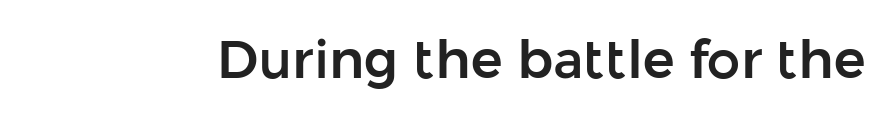
Q: Is the text italic (slanted)? A: No, it is upright.
Q: Is the typeface a serif or a sans-serif typeface? A: Sans-serif.
Q: Is the text underlined? A: No.
Q: Is the spacing between letters normal or unusually wide? A: Normal.
Q: Width (condensed, normal, or wide)? A: Normal.
Q: Stroke contrast? A: Low.
Q: x-height? A: Medium.
Q: Monospaced? A: No.
